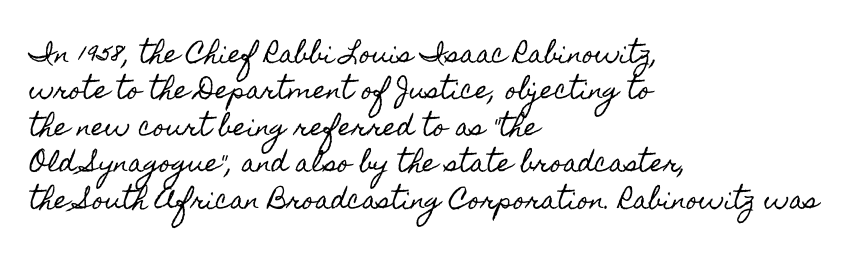
A normal amount of white space separates one row of letters from the next. Nobody touched the tracking dial on this one. Quick note: underline off.
